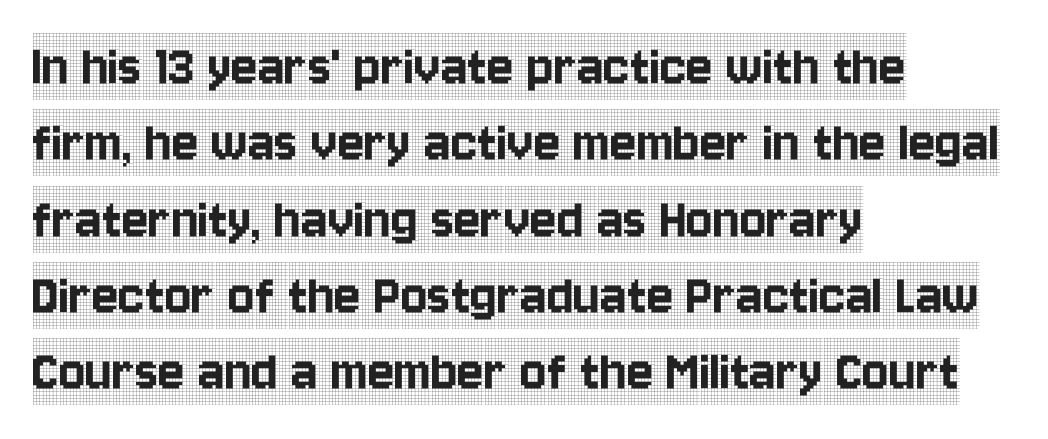
Q: Is the text italic (slanted)? A: No, it is upright.
Q: Is the typeface a serif or a sans-serif typeface? A: Serif.
Q: Is the text underlined? A: No.
Q: How is the paragraph aligned? A: Left-aligned.
Q: Is the spacing between letters normal or unusually wide? A: Normal.
Q: Width (condensed, normal, or wide)? A: Condensed.
Q: x-height? A: Large.
Q: Monospaced? A: No.
